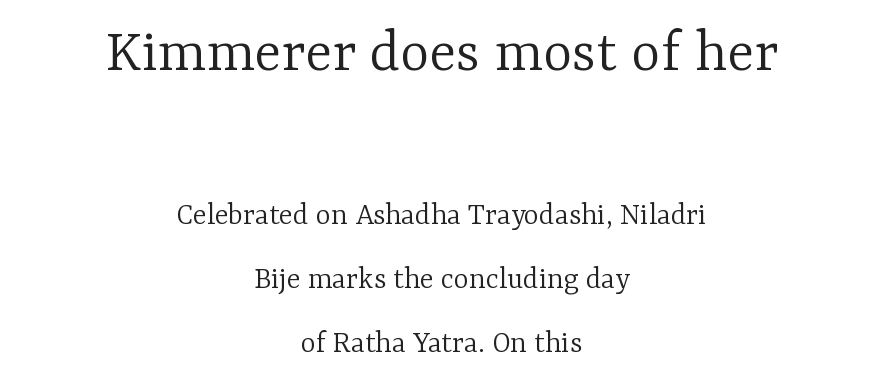
It's the straight-up-and-down kind of type. Typesetter's note — upper block bumped up in size, lower block left smaller. Vertical stems look standard width or narrower in stroke. These lines are centered, leaving both edges ragged. Summary of vertical rhythm: relaxed, with wide interline spacing.
